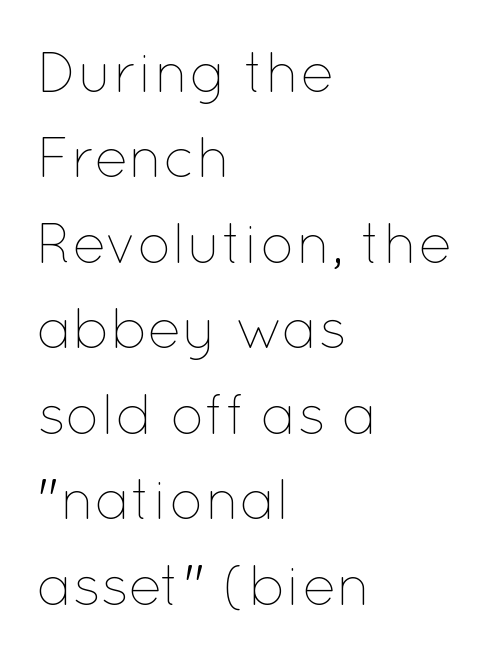
Q: Is the text bold? A: No.
Q: Is the text italic (slanted)? A: No, it is upright.
Q: Is the text underlined? A: No.
Q: How is the paragraph aligned? A: Left-aligned.
Q: Is the spacing between letters normal or unusually wide? A: Normal.
Q: Is the spacing between lines tight, normal or loose? A: Normal.
Q: Width (condensed, normal, or wide)? A: Normal.
Q: Stroke contrast? A: Low.
Q: x-height? A: Medium.
Q: Monospaced? A: No.
